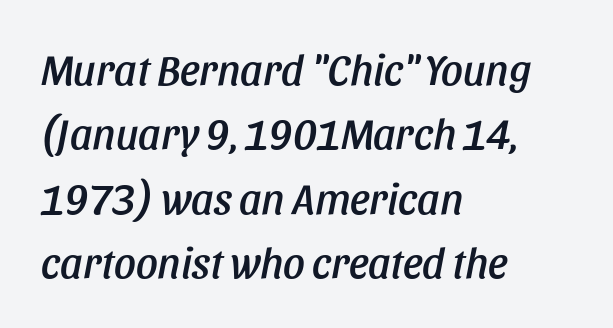
Q: Is the text italic (slanted)? A: Yes, it leans right by about 11 degrees.
Q: Is the text underlined? A: No.
Q: How is the paragraph aligned? A: Left-aligned.
Q: Is the spacing between letters normal or unusually wide? A: Normal.
Q: Is the spacing between lines tight, normal or loose? A: Normal.
Q: Width (condensed, normal, or wide)? A: Condensed.
Q: Stroke contrast? A: Low.
Q: x-height? A: Large.
Q: Monospaced? A: No.
